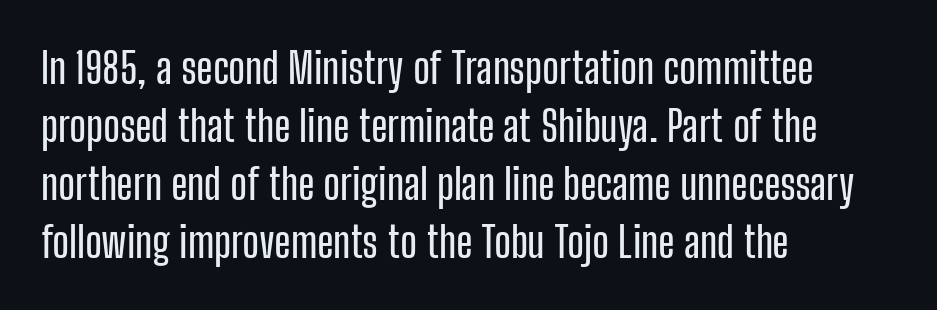
The letters advance in unequal steps, a hallmark of proportional type. These lines were composed using upright roman letters. A typesetter would label this face a sans. If you drew a ruler down the left edge, every line would touch it. Compared with typical body copy, the letter spacing here is the same.
